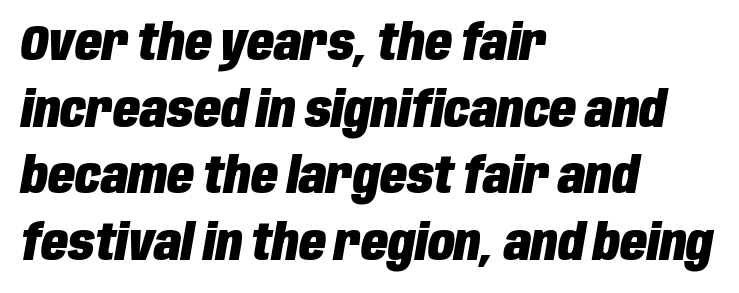
Honestly, there is no underline to notice here at all. If you drew a ruler down the left edge, every line would touch it. There's an unmistakable incline to the writing here. Note the varied advance widths — an 'i' is clearly narrower than an 'm'. Standard letterfit; no display-style spreading of the glyphs. Stroke thickness is high; the sample reads as a true bold.
